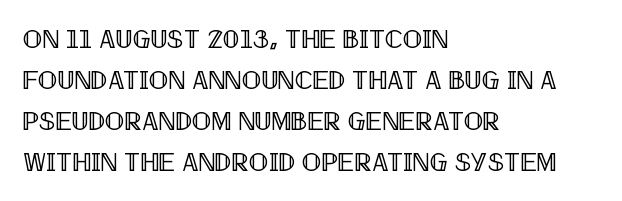
Descenders hang freely into open space. The font's upright variant was chosen for this text. Alignment: flush left. Leading: standard. The letterforms sit shoulder to shoulder at normal distance.
